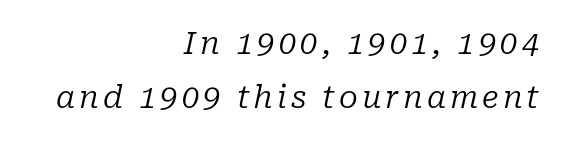
The image shows 31 px regular-weight serif type, italic (leaning right); set right-aligned, line spacing 1.75x, not underlined; low stroke contrast and a medium x-height.
